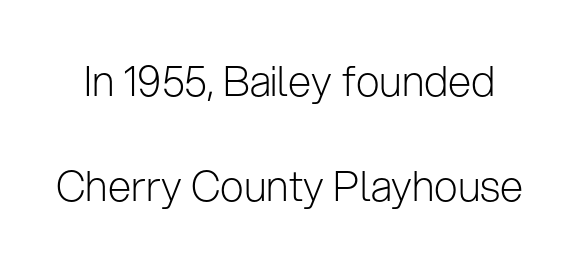
Q: Is the text bold? A: No.
Q: Is the text italic (slanted)? A: No, it is upright.
Q: Is the typeface a serif or a sans-serif typeface? A: Sans-serif.
Q: Is the text underlined? A: No.
Q: Is the spacing between letters normal or unusually wide? A: Normal.
Q: Is the spacing between lines tight, normal or loose? A: Loose.
Q: Width (condensed, normal, or wide)? A: Normal.
Q: Stroke contrast? A: Low.
Q: x-height? A: Medium.
Q: Monospaced? A: No.
